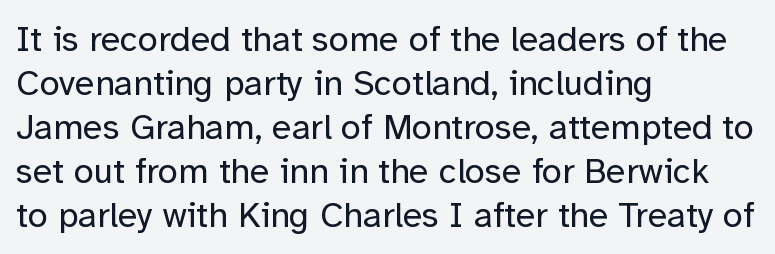
Any mark beneath the type? The region is blank. Characters remain perfectly vertical along every line. Each letter keeps its own natural width here, so spacing adapts to shape. The letterforms sit at book weight or below. Notice how the passage keeps a crisp vertical edge on the left only. The face used here is rendered with its standard letterfit.
